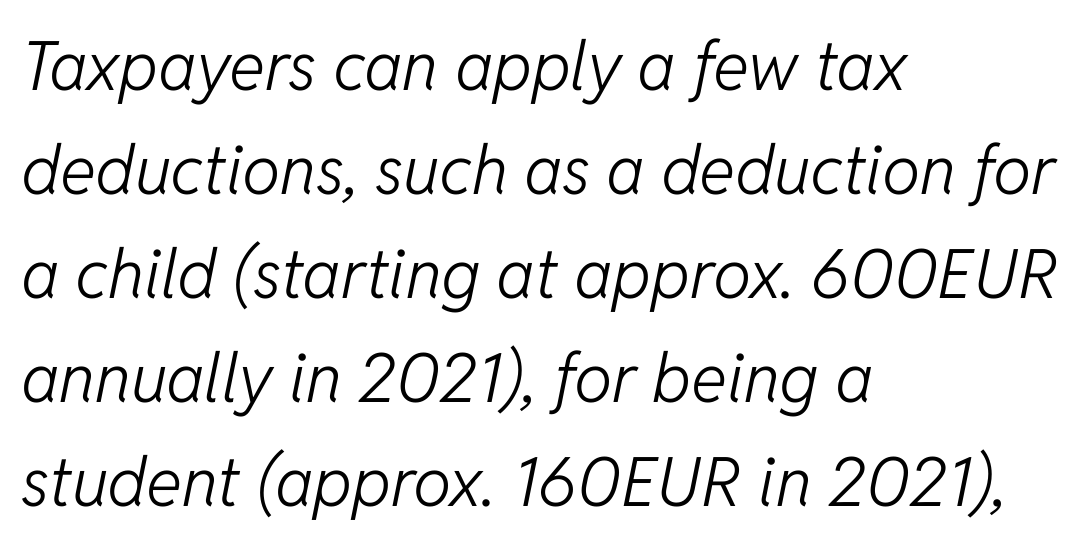
{"italic": "yes", "lean": "right", "slant_degrees": 11, "bold": "no", "weight": "light", "width": "normal", "stroke_contrast": "low", "x_height": "medium", "monospaced": "no", "underline": "no", "align": "left", "line_spacing": "normal", "line_spacing_ratio": 1.53, "letter_spacing": "normal", "letter_spacing_em": 0.0, "glyph_px": 68}
